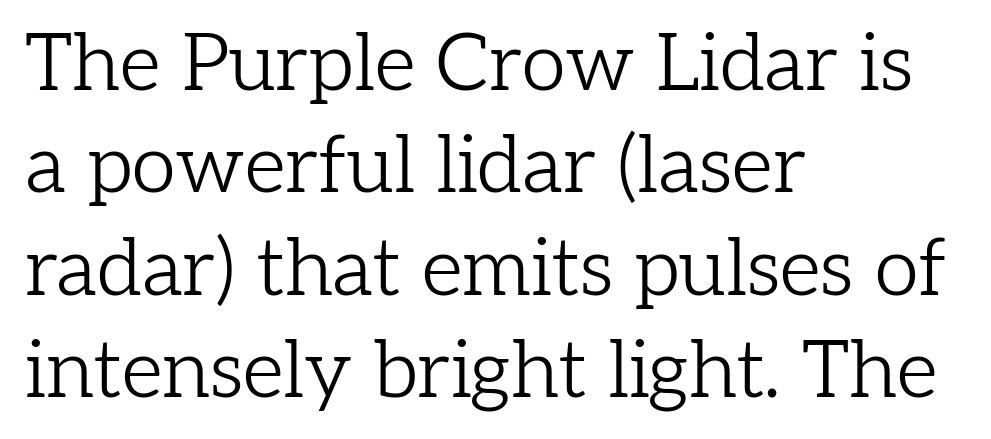
{"serif": "yes", "italic": "no", "bold": "no", "weight": "light", "width": "normal", "stroke_contrast": "low", "x_height": "medium", "monospaced": "no", "underline": "no", "align": "left", "line_spacing": "normal", "line_spacing_ratio": 1.28, "letter_spacing": "normal", "letter_spacing_em": 0.0, "glyph_px": 80}
